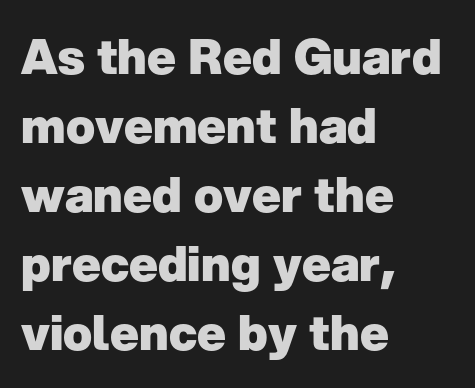
The image shows 48 px heavy sans-serif type, upright; set left-aligned, normal line spacing (1.44x), normal letter spacing, not underlined; low stroke contrast and a medium x-height.
